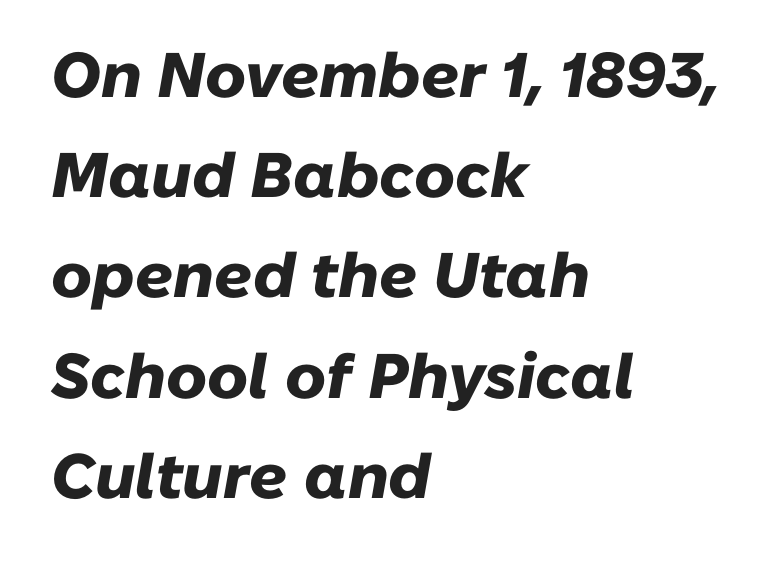
The image shows 63 px heavy type, italic (leaning right); set left-aligned, normal line spacing (1.59x), normal letter spacing, not underlined; low stroke contrast and a medium x-height.
